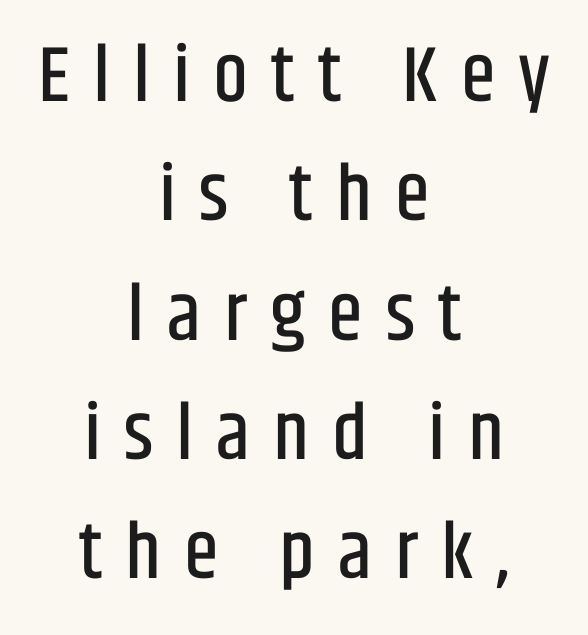
{"serif": "no", "italic": "no", "width": "condensed", "stroke_contrast": "low", "x_height": "large", "monospaced": "no", "underline": "no", "align": "center", "line_spacing": "normal", "line_spacing_ratio": 1.51, "letter_spacing": "wide", "letter_spacing_em": 0.29, "glyph_px": 79}
